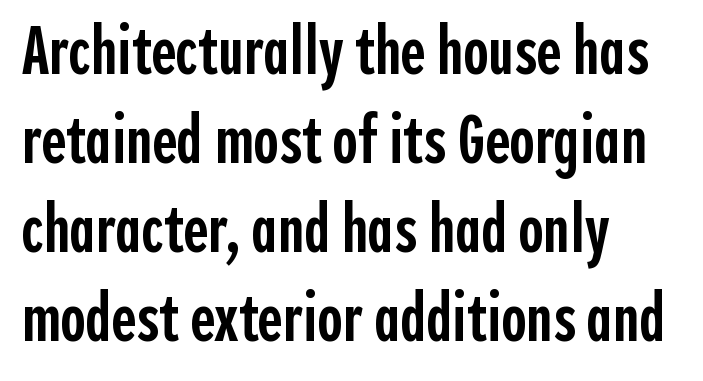
{"serif": "no", "italic": "no", "bold": "semi", "weight": "semibold", "width": "condensed", "x_height": "medium", "monospaced": "no", "underline": "no", "align": "left", "line_spacing": "normal", "line_spacing_ratio": 1.31, "letter_spacing": "normal", "letter_spacing_em": 0.0, "glyph_px": 68}
